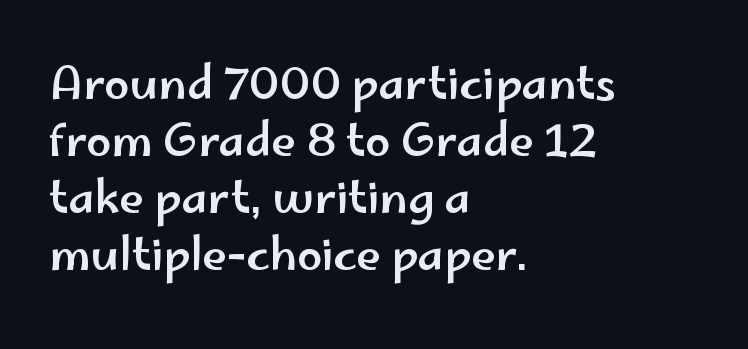
Do the characters align in a grid? No, the font is proportional. The lines in this sample share a left origin and differ only in where they stop. What kind of face is this? One without serifs — a sans. The lettering holds an erect, upright posture throughout.
